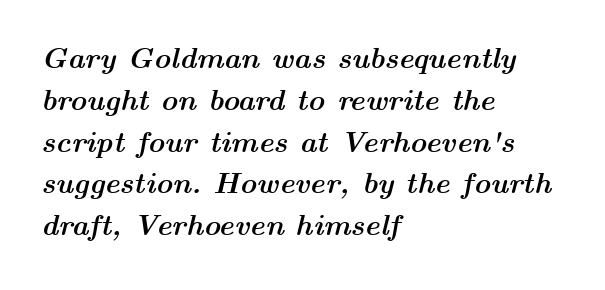
Default kerning and tracking; the words read as compact shapes. Normally led — the rows are evenly, conventionally spaced. I'd describe the lettering as bold — thick and assertive. Think of a printed novel: that variable character pitch is what you see here.
